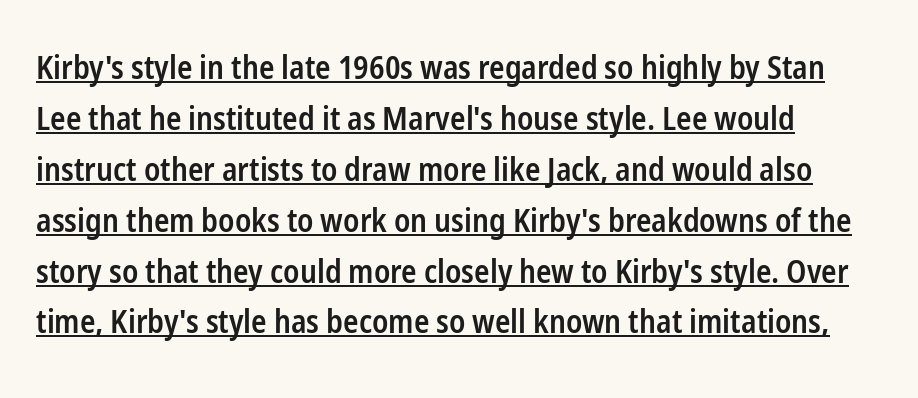
The image shows 32 px semibold, condensed sans-serif type, upright; set left-aligned, normal line spacing (1.59x), normal letter spacing, underlined; low stroke contrast and a medium x-height.
